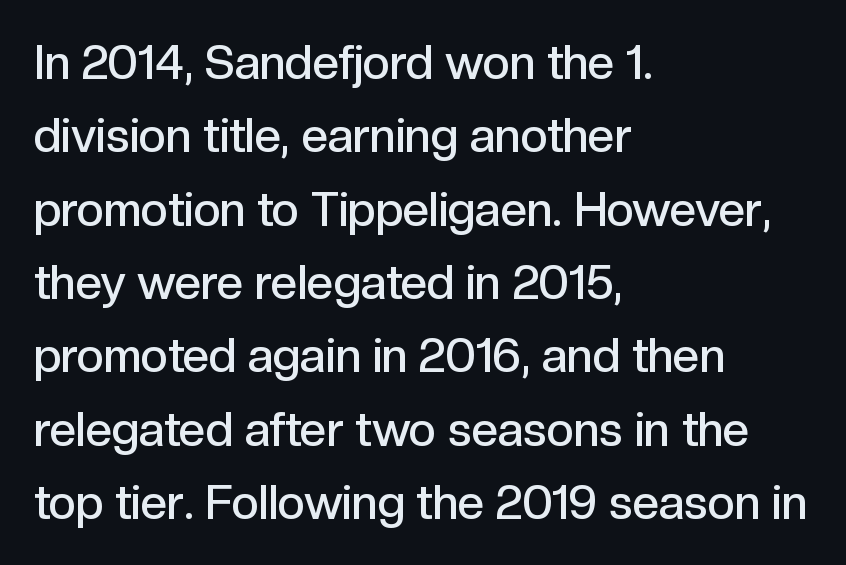
Q: Is the text bold? A: Semi-bold.
Q: Is the text italic (slanted)? A: No, it is upright.
Q: Is the typeface a serif or a sans-serif typeface? A: Sans-serif.
Q: Is the text underlined? A: No.
Q: How is the paragraph aligned? A: Left-aligned.
Q: Is the spacing between letters normal or unusually wide? A: Normal.
Q: Is the spacing between lines tight, normal or loose? A: Normal.
Q: Width (condensed, normal, or wide)? A: Normal.
Q: x-height? A: Medium.
Q: Monospaced? A: No.
